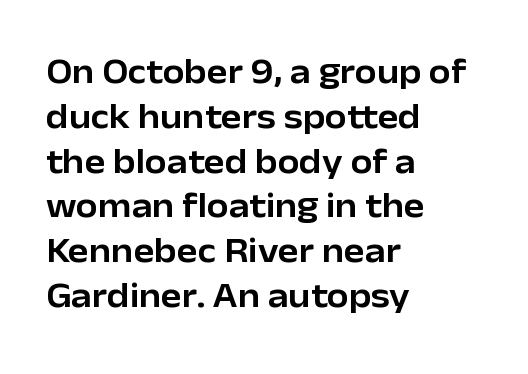
{"serif": "no", "italic": "no", "width": "normal", "stroke_contrast": "low", "x_height": "medium", "monospaced": "no", "underline": "no", "align": "left", "line_spacing": "normal", "line_spacing_ratio": 1.28, "letter_spacing": "normal", "letter_spacing_em": 0.0, "glyph_px": 35}
